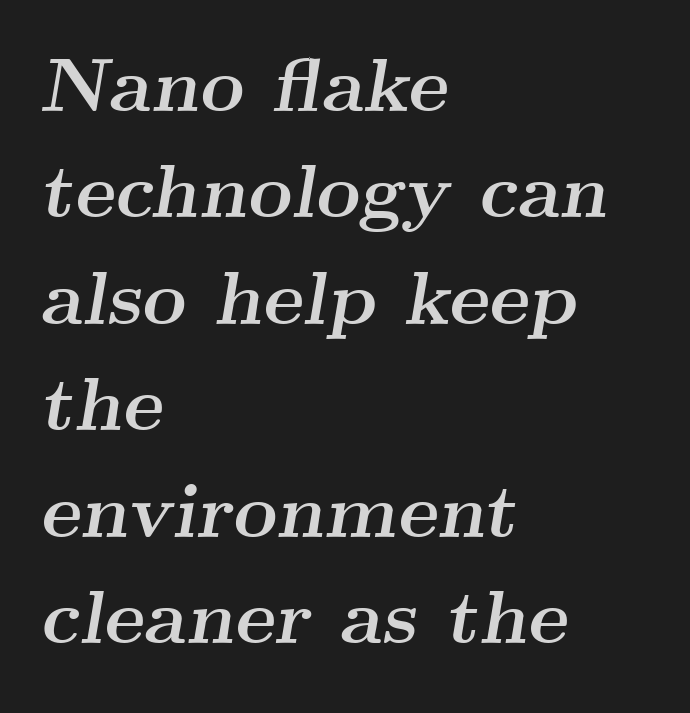
Q: Is the text bold? A: Yes.
Q: Is the text italic (slanted)? A: Yes, it leans right by about 9 degrees.
Q: Is the typeface a serif or a sans-serif typeface? A: Serif.
Q: Is the text underlined? A: No.
Q: How is the paragraph aligned? A: Left-aligned.
Q: Is the spacing between letters normal or unusually wide? A: Normal.
Q: Is the spacing between lines tight, normal or loose? A: Normal.
Q: Width (condensed, normal, or wide)? A: Wide.
Q: Stroke contrast? A: Medium.
Q: x-height? A: Small.
Q: Monospaced? A: No.
